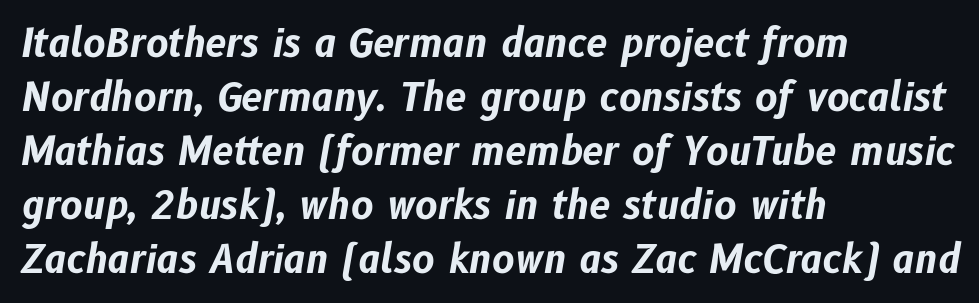
The image shows 38 px bold type, italic (leaning right); set left-aligned, normal line spacing (1.42x), normal letter spacing, not underlined; low stroke contrast and a medium x-height.
